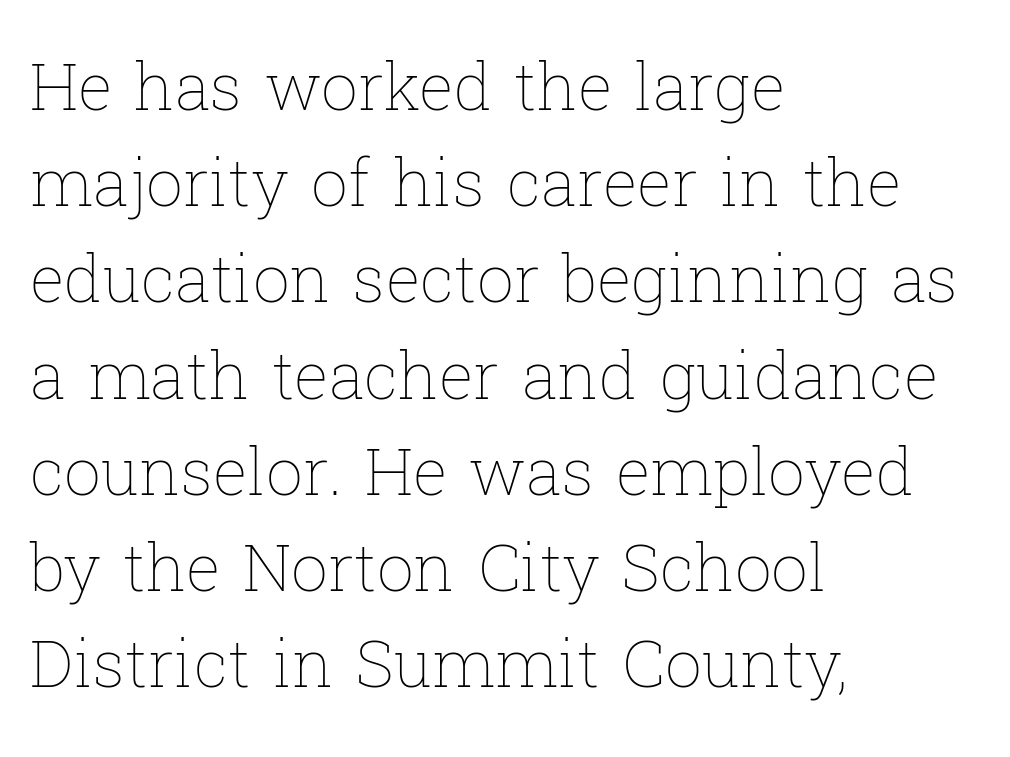
{"italic": "no", "bold": "no", "weight": "thin", "width": "normal", "stroke_contrast": "low", "x_height": "medium", "monospaced": "no", "underline": "no", "align": "left", "line_spacing": "normal", "line_spacing_ratio": 1.48, "letter_spacing": "normal", "letter_spacing_em": 0.0, "glyph_px": 65}
